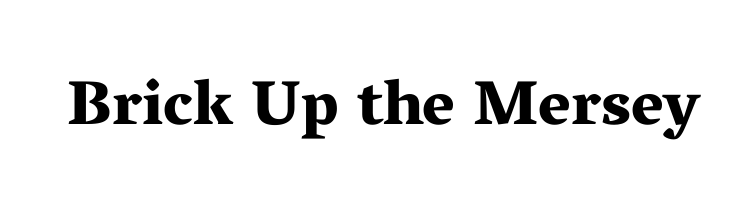
{"serif": "yes", "italic": "no", "bold": "yes", "weight": "bold", "width": "wide", "stroke_contrast": "medium", "x_height": "medium", "monospaced": "no", "underline": "no", "letter_spacing": "normal", "letter_spacing_em": 0.0, "glyph_px": 63}
